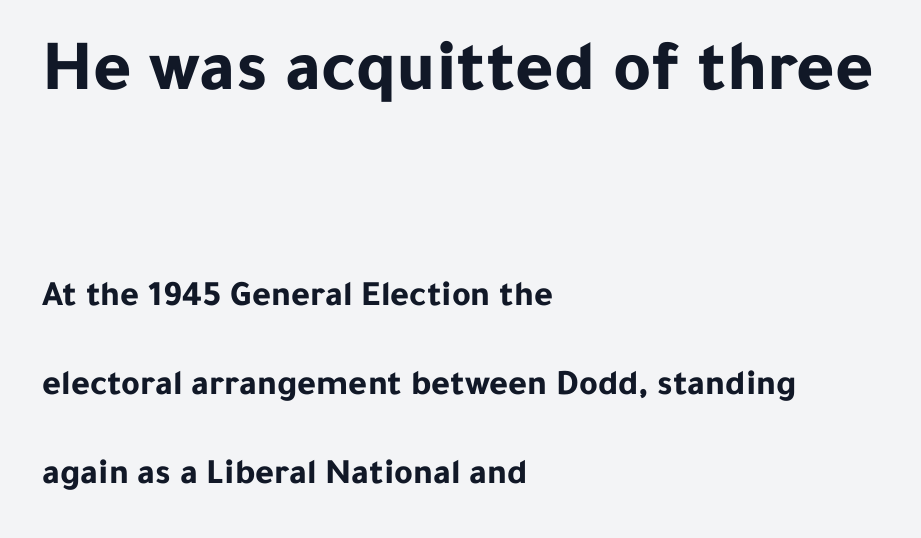
Q: Is the text bold? A: Yes.
Q: Is the text italic (slanted)? A: No, it is upright.
Q: Is the typeface a serif or a sans-serif typeface? A: Sans-serif.
Q: Is the text underlined? A: No.
Q: How is the paragraph aligned? A: Left-aligned.
Q: Is the spacing between letters normal or unusually wide? A: Normal.
Q: Is the spacing between lines tight, normal or loose? A: Loose.
Q: Which block of text is set in a larger size, the first (top) or the second (bottom)? A: The first (top) one.
Q: Width (condensed, normal, or wide)? A: Normal.
Q: Stroke contrast? A: Low.
Q: x-height? A: Medium.
Q: Monospaced? A: No.
